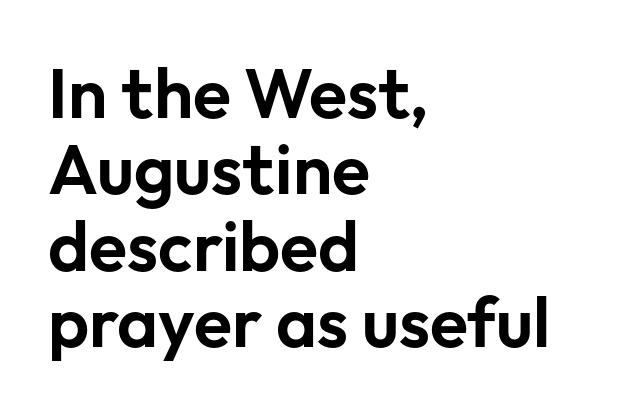
The image shows 70 px sans-serif type, upright; set left-aligned, tight line spacing (1.09x), normal letter spacing, not underlined; low stroke contrast and a medium x-height.
